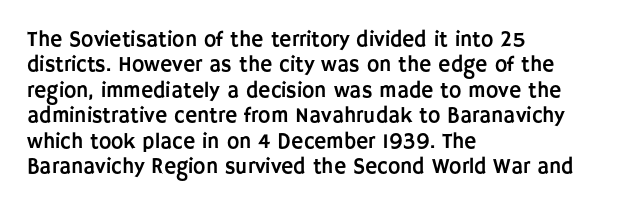
Short and long lines alike share a common starting point at left. Letters rest on an invisible, unmarked baseline. No extra tracking has been applied to these lines. Is there any slant? The stems are plumb.
